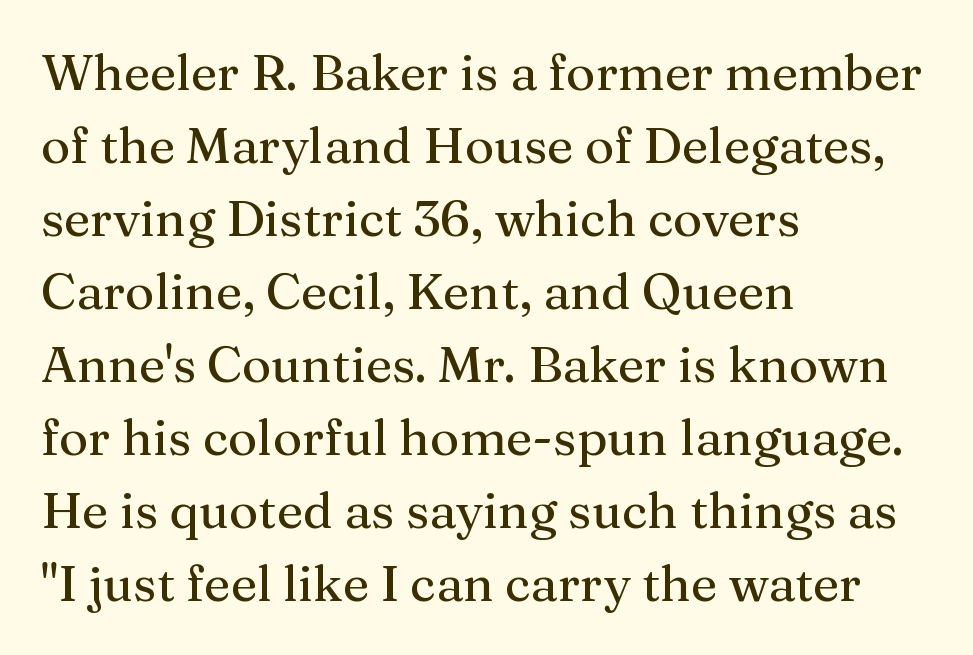
Q: Is the text italic (slanted)? A: No, it is upright.
Q: Is the typeface a serif or a sans-serif typeface? A: Serif.
Q: Is the text underlined? A: No.
Q: How is the paragraph aligned? A: Left-aligned.
Q: Is the spacing between letters normal or unusually wide? A: Normal.
Q: Is the spacing between lines tight, normal or loose? A: Normal.
Q: Width (condensed, normal, or wide)? A: Normal.
Q: Stroke contrast? A: Medium.
Q: x-height? A: Medium.
Q: Monospaced? A: No.
